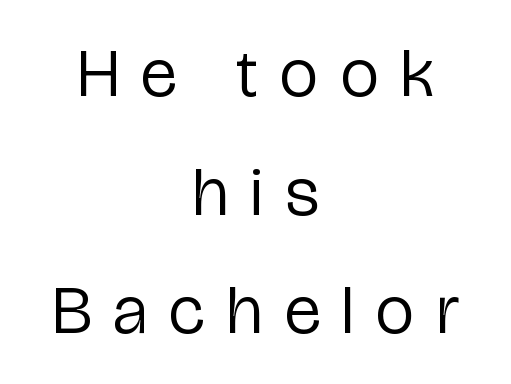
The image shows 69 px regular-weight, condensed sans-serif type, upright; set centered, line spacing 1.72x, unusually wide letter spacing (+0.32 em), not underlined; low stroke contrast and a medium x-height.
